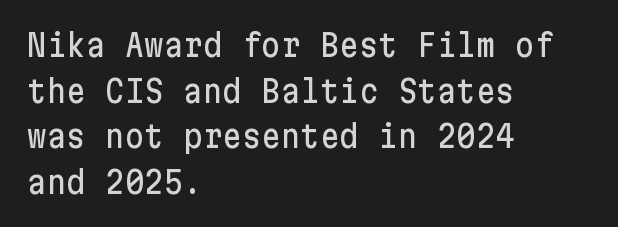
The image shows 30 px sans-serif type, upright; set left-aligned, normal line spacing (1.52x), normal letter spacing, not underlined; low stroke contrast and a medium x-height.
